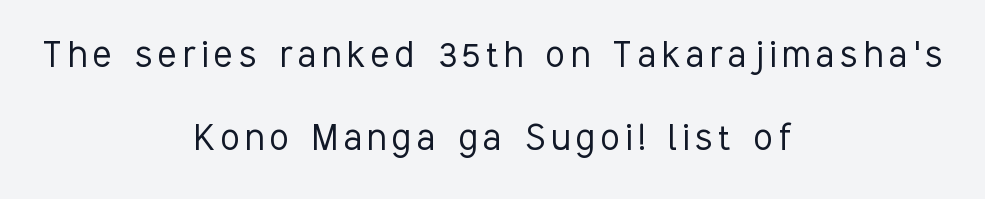
{"serif": "no", "italic": "no", "bold": "no", "weight": "light", "width": "condensed", "stroke_contrast": "low", "x_height": "medium", "monospaced": "no", "underline": "no", "align": "center", "line_spacing": "loose", "line_spacing_ratio": 1.93, "glyph_px": 43}
